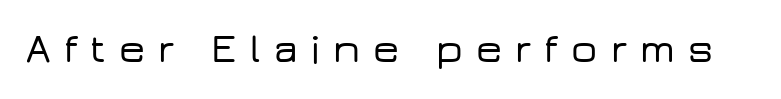
The image shows 41 px wide sans-serif type, upright; set unusually wide letter spacing (+0.32 em), not underlined; low stroke contrast and a medium x-height.
